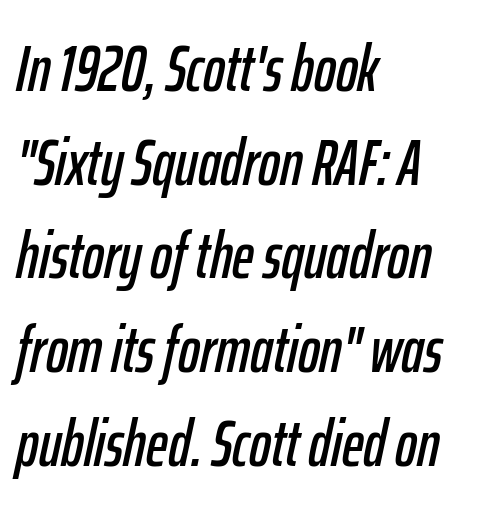
{"italic": "yes", "lean": "right", "slant_degrees": 12, "width": "condensed", "stroke_contrast": "low", "x_height": "medium", "monospaced": "no", "underline": "no", "align": "left", "line_spacing": "normal", "line_spacing_ratio": 1.42, "letter_spacing": "normal", "letter_spacing_em": 0.0, "glyph_px": 66}
